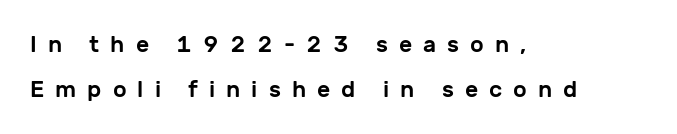
The image shows 23 px text type, upright; set left-aligned, loose line spacing (1.96x), unusually wide letter spacing (+0.48 em), not underlined.
